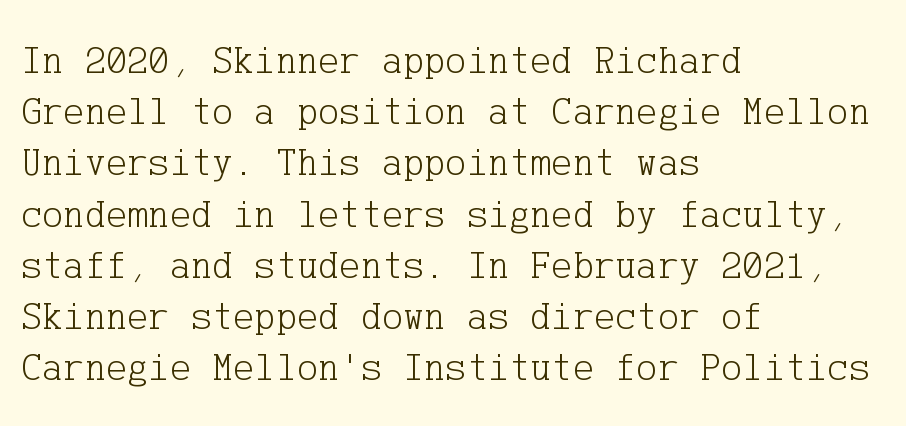
The image shows 40 px light serif type, upright; set left-aligned, normal line spacing (1.28x), normal letter spacing, not underlined; low stroke contrast and a medium x-height.
